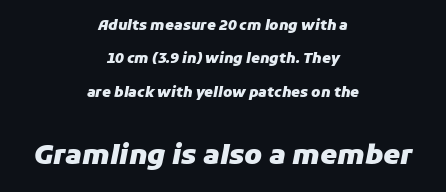
Characters follow at the spacing the type designer built in. A great deal of white space separates one row of letters from the next. Observe the lean: these are italic letterforms. Stroke thickness is high; the sample reads as a true bold. Character size in the trailing block exceeds that of the leading block. Plain, unruled lines of type.
